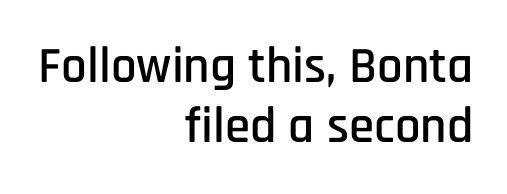
{"serif": "no", "italic": "no", "width": "condensed", "stroke_contrast": "low", "x_height": "large", "monospaced": "no", "underline": "no", "align": "right", "line_spacing_ratio": 1.17, "letter_spacing": "normal", "letter_spacing_em": 0.0, "glyph_px": 51}
